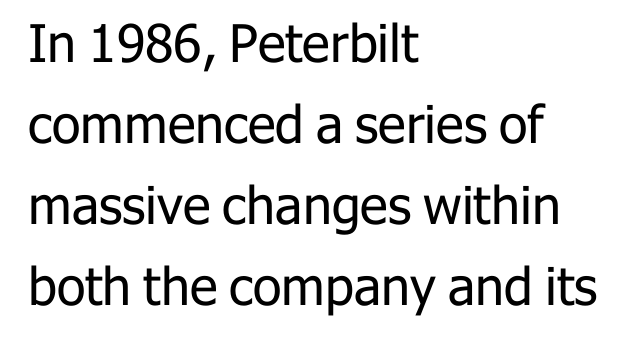
The image shows 52 px regular-weight sans-serif type, upright; set left-aligned, normal line spacing (1.56x), normal letter spacing, not underlined; low stroke contrast and a medium x-height.
